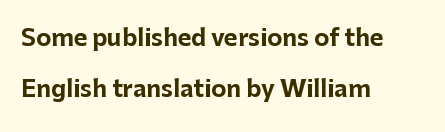
The image shows 23 px bold type, upright; set left-aligned, loose line spacing (2.23x), normal letter spacing, not underlined.
